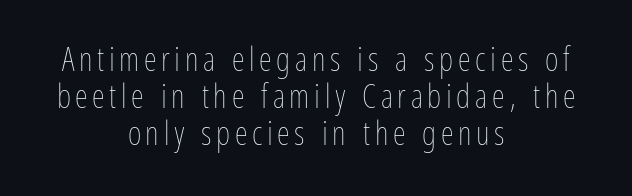
This rendering uses center alignment, leaving both contours irregular but symmetric. Italic: no, the glyphs are upright roman. Compared with a typical body face, this is equally light or lighter still. The strip under each line holds only bare page. Summary of vertical rhythm: compact, with narrow interline spacing. Note the varied advance widths — an 'i' is clearly narrower than an 'm'.
